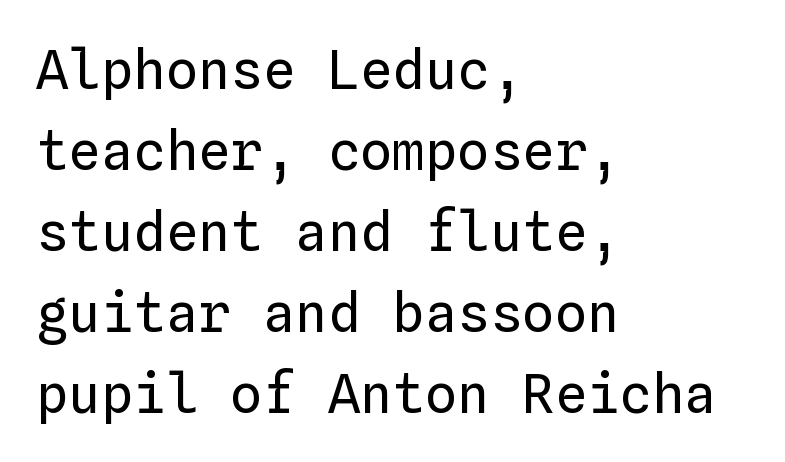
{"italic": "no", "bold": "no", "weight": "regular", "width": "normal", "stroke_contrast": "low", "x_height": "medium", "monospaced": "yes", "underline": "no", "align": "left", "line_spacing": "normal", "line_spacing_ratio": 1.5, "letter_spacing": "normal", "letter_spacing_em": 0.0, "glyph_px": 54}
